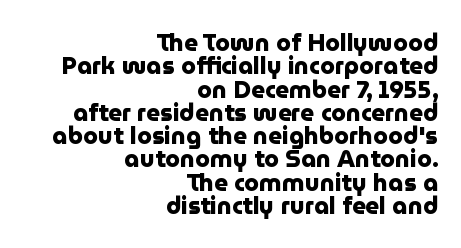
The image shows 24 px bold type, upright; set right-aligned, tight line spacing (0.97x), normal letter spacing, not underlined.
